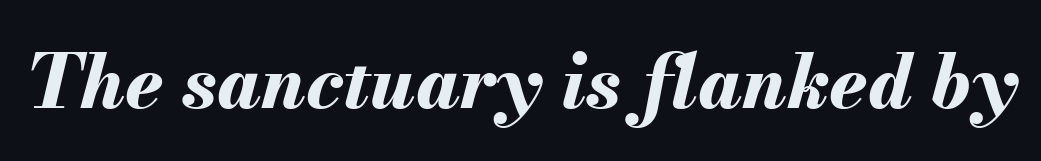
{"italic": "yes", "lean": "right", "slant_degrees": 13, "bold": "yes", "weight": "bold", "width": "normal", "stroke_contrast": "medium", "x_height": "small", "monospaced": "no", "underline": "no", "letter_spacing": "normal", "letter_spacing_em": 0.0, "glyph_px": 75}
